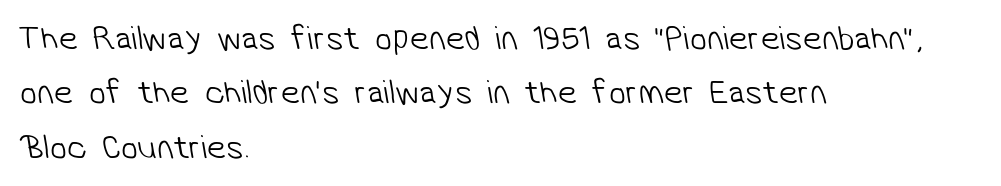
Q: Is the text bold? A: No.
Q: Is the typeface a serif or a sans-serif typeface? A: Sans-serif.
Q: Is the text underlined? A: No.
Q: How is the paragraph aligned? A: Left-aligned.
Q: Is the spacing between letters normal or unusually wide? A: Normal.
Q: Is the spacing between lines tight, normal or loose? A: Normal.
Q: Width (condensed, normal, or wide)? A: Normal.
Q: Stroke contrast? A: Low.
Q: x-height? A: Medium.
Q: Monospaced? A: No.
